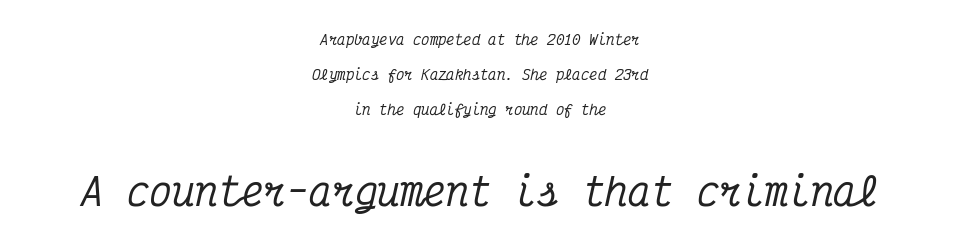
The image shows 38 px condensed serif type, italic (leaning right), monospaced; set centered, loose line spacing (2.49x), normal letter spacing, not underlined; the second (bottom) block is 2.71x larger; medium stroke contrast and a medium x-height.
